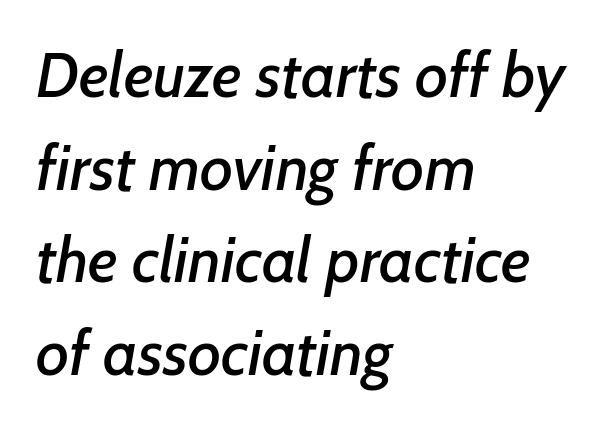
The image shows 63 px sans-serif type; set left-aligned, normal line spacing (1.47x), normal letter spacing, not underlined; low stroke contrast and a medium x-height.
